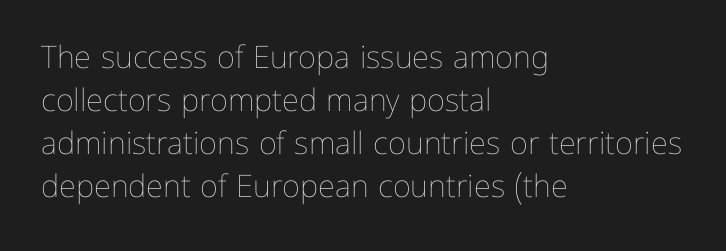
{"italic": "no", "bold": "no", "weight": "thin", "width": "normal", "stroke_contrast": "low", "x_height": "medium", "monospaced": "no", "underline": "no", "align": "left", "line_spacing": "normal", "line_spacing_ratio": 1.39, "letter_spacing": "normal", "letter_spacing_em": 0.0, "glyph_px": 31}
